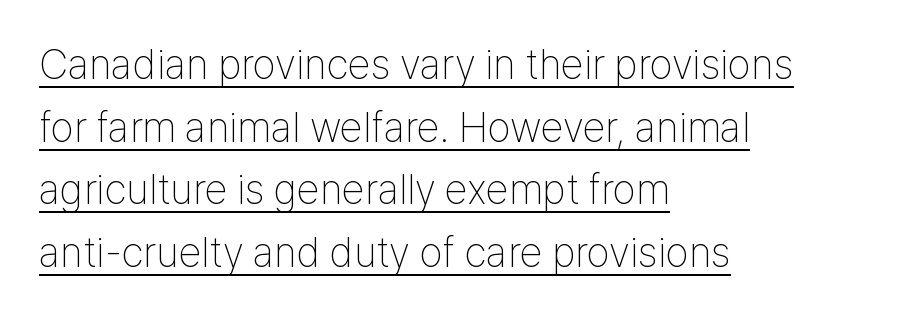
The image shows 42 px thin, condensed sans-serif type, upright; set left-aligned, normal line spacing (1.49x), normal letter spacing, underlined; low stroke contrast and a medium x-height.
